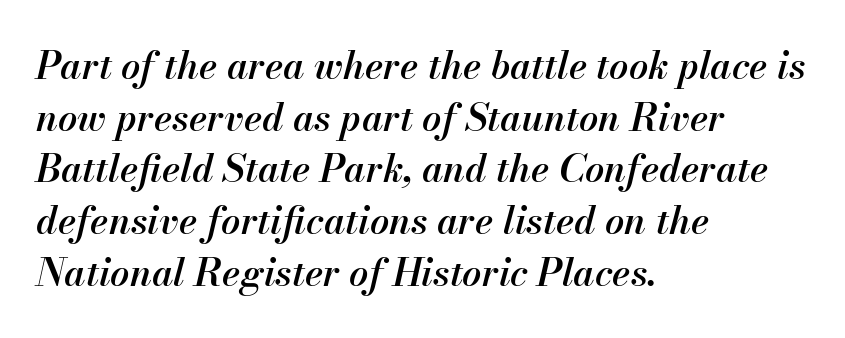
{"italic": "yes", "lean": "right", "slant_degrees": 13, "bold": "semi", "weight": "semibold", "width": "normal", "stroke_contrast": "medium", "x_height": "small", "monospaced": "no", "underline": "no", "align": "left", "line_spacing": "normal", "line_spacing_ratio": 1.36, "letter_spacing": "normal", "letter_spacing_em": 0.0, "glyph_px": 38}
